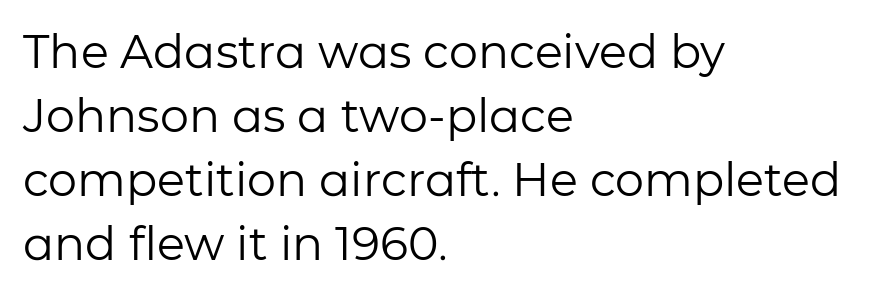
{"serif": "no", "italic": "no", "bold": "no", "weight": "regular", "width": "normal", "stroke_contrast": "low", "x_height": "medium", "monospaced": "no", "underline": "no", "align": "left", "line_spacing": "normal", "line_spacing_ratio": 1.39, "letter_spacing": "normal", "letter_spacing_em": 0.0, "glyph_px": 46}
